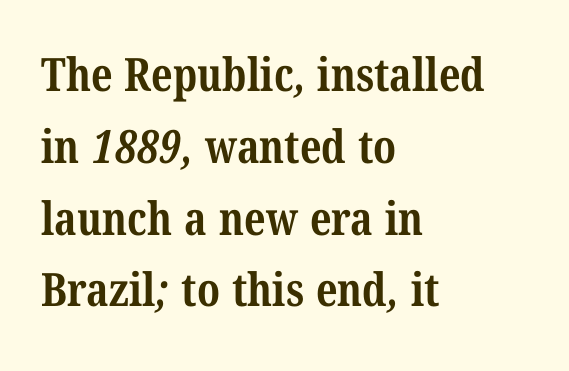
This sample has the flowing, uneven cadence of proportional lettering. In terms of leading, this rendering sits right in the middle. Typeset ragged right — the left edge is the straight one. A serif font was chosen for this passage. Emphasis by weight is at full strength: bold.
